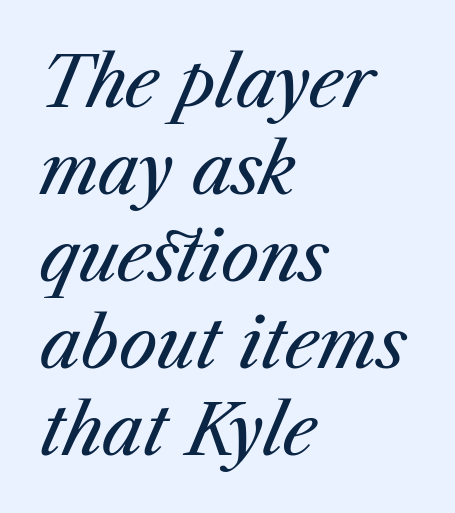
Q: Is the text bold? A: No.
Q: Is the text italic (slanted)? A: Yes, it leans right by about 23 degrees.
Q: Is the text underlined? A: No.
Q: How is the paragraph aligned? A: Left-aligned.
Q: Is the spacing between letters normal or unusually wide? A: Normal.
Q: Is the spacing between lines tight, normal or loose? A: Normal.
Q: Width (condensed, normal, or wide)? A: Normal.
Q: Stroke contrast? A: Medium.
Q: x-height? A: Medium.
Q: Monospaced? A: No.
